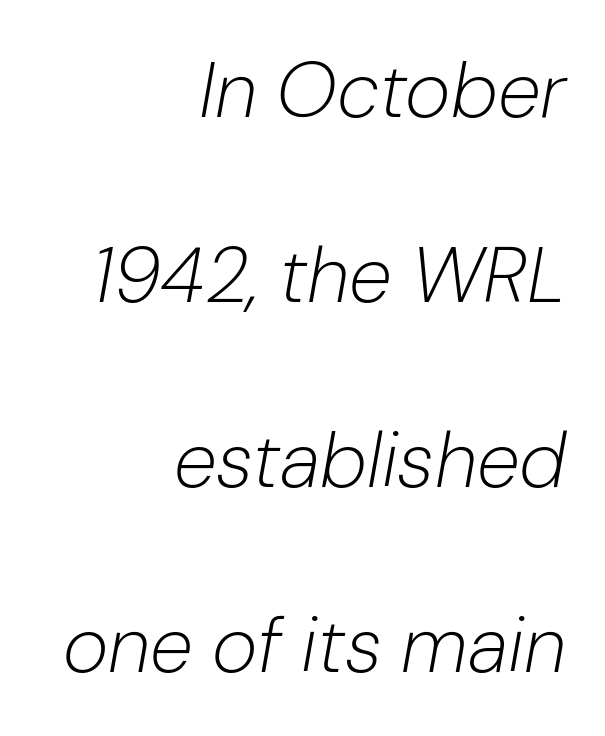
Q: Is the text bold? A: No.
Q: Is the text italic (slanted)? A: Yes, it leans right by about 10 degrees.
Q: Is the text underlined? A: No.
Q: How is the paragraph aligned? A: Right-aligned.
Q: Is the spacing between letters normal or unusually wide? A: Normal.
Q: Is the spacing between lines tight, normal or loose? A: Loose.
Q: Width (condensed, normal, or wide)? A: Normal.
Q: Stroke contrast? A: Low.
Q: x-height? A: Medium.
Q: Monospaced? A: No.
